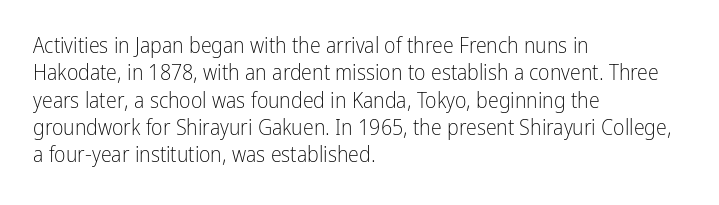
{"italic": "no", "bold": "no", "underline": "no", "align": "left", "line_spacing_ratio": 1.24, "letter_spacing": "normal", "letter_spacing_em": 0.0, "glyph_px": 22}
